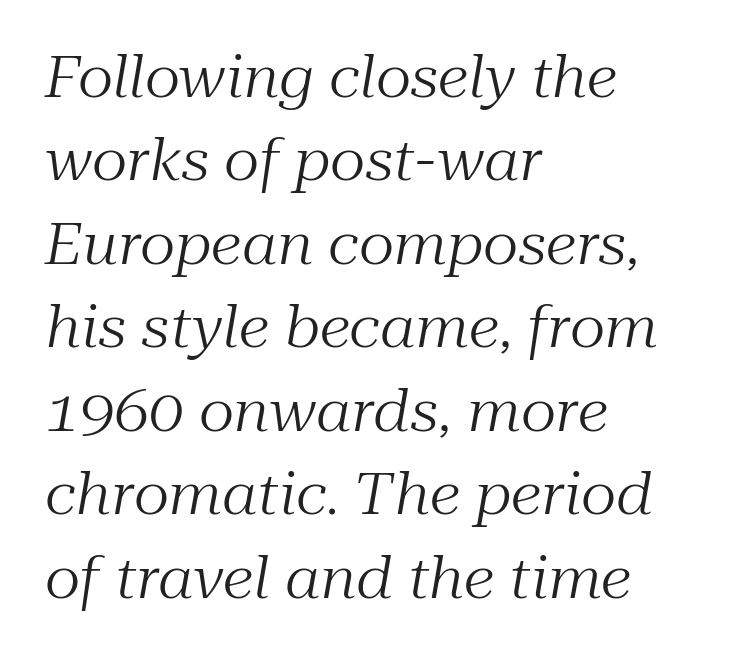
{"serif": "yes", "italic": "yes", "lean": "right", "slant_degrees": 10, "bold": "no", "weight": "regular", "width": "normal", "stroke_contrast": "medium", "x_height": "medium", "monospaced": "no", "underline": "no", "align": "left", "line_spacing": "normal", "line_spacing_ratio": 1.49, "letter_spacing": "normal", "letter_spacing_em": 0.0, "glyph_px": 56}
